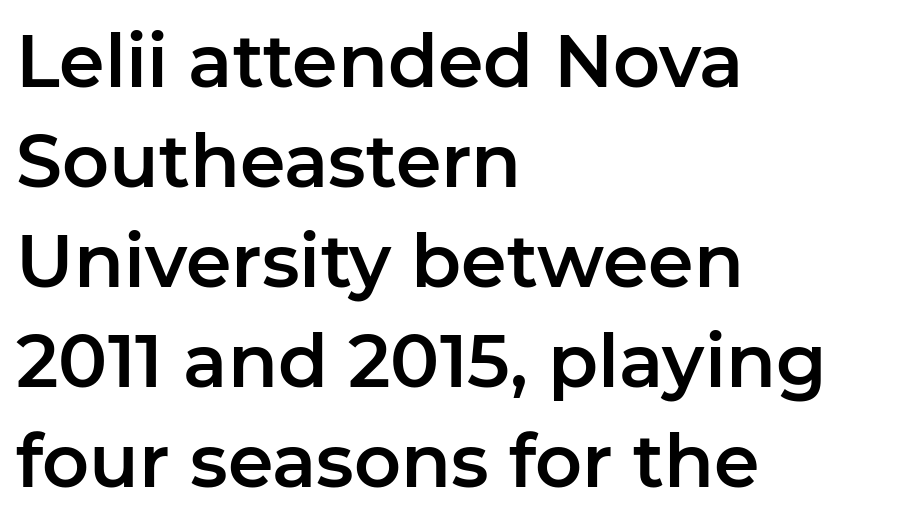
Q: Is the text italic (slanted)? A: No, it is upright.
Q: Is the typeface a serif or a sans-serif typeface? A: Sans-serif.
Q: Is the text underlined? A: No.
Q: How is the paragraph aligned? A: Left-aligned.
Q: Is the spacing between letters normal or unusually wide? A: Normal.
Q: Is the spacing between lines tight, normal or loose? A: Normal.
Q: Width (condensed, normal, or wide)? A: Normal.
Q: Stroke contrast? A: Low.
Q: x-height? A: Medium.
Q: Monospaced? A: No.
